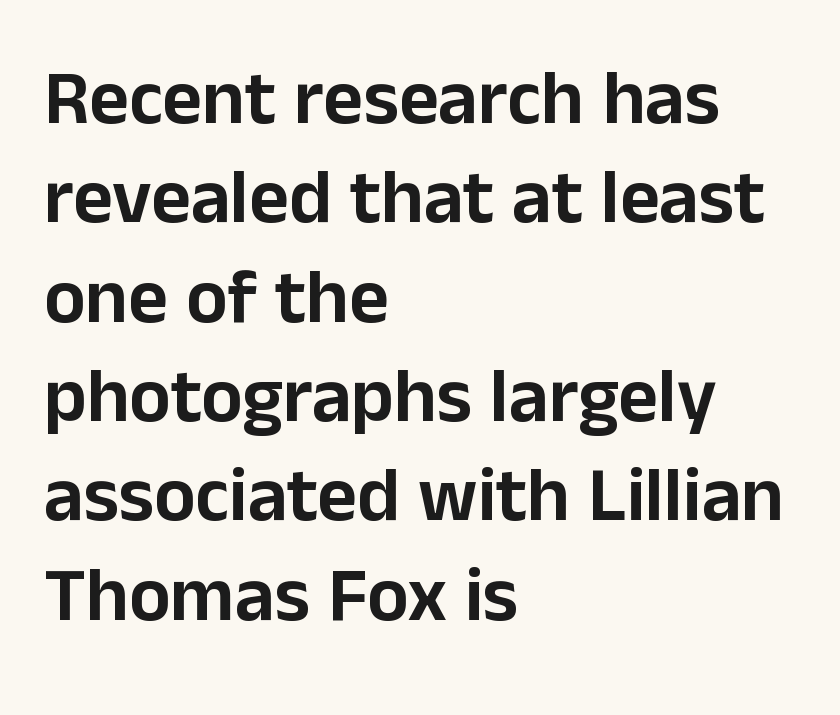
{"serif": "no", "italic": "no", "width": "normal", "stroke_contrast": "low", "x_height": "medium", "monospaced": "no", "underline": "no", "align": "left", "line_spacing": "normal", "line_spacing_ratio": 1.29, "letter_spacing": "normal", "letter_spacing_em": 0.0, "glyph_px": 77}
